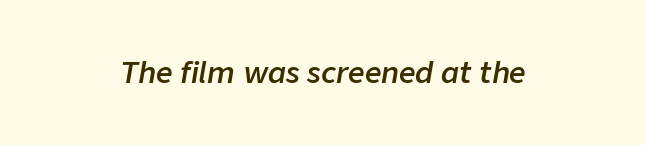
The image shows 29 px semibold type, italic (leaning right); set normal letter spacing, not underlined; low stroke contrast and a medium x-height.
